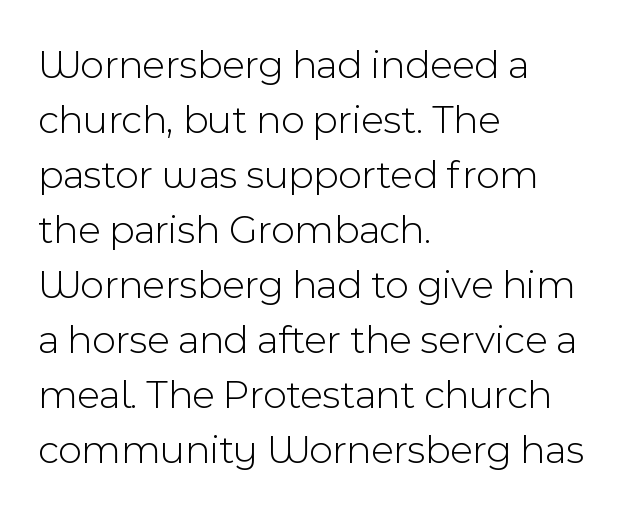
Regarding leading, the lines here are spaced in the standard way. Are there feet on the stems? There aren't — it's a sans. Rule under the text: the space is simply empty. Proportional: the letters do not fall into vertical columns.
